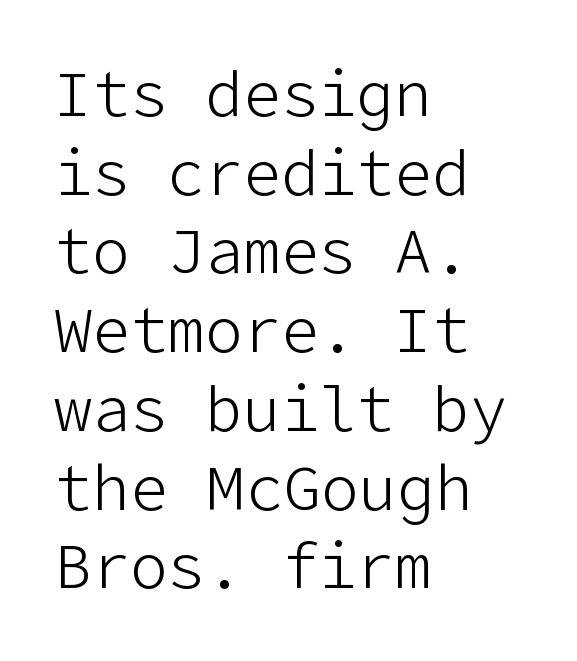
Q: Is the text bold? A: No.
Q: Is the text italic (slanted)? A: No, it is upright.
Q: Is the typeface a serif or a sans-serif typeface? A: Sans-serif.
Q: Is the text underlined? A: No.
Q: How is the paragraph aligned? A: Left-aligned.
Q: Is the spacing between letters normal or unusually wide? A: Normal.
Q: Is the spacing between lines tight, normal or loose? A: Normal.
Q: Width (condensed, normal, or wide)? A: Normal.
Q: Stroke contrast? A: Low.
Q: x-height? A: Medium.
